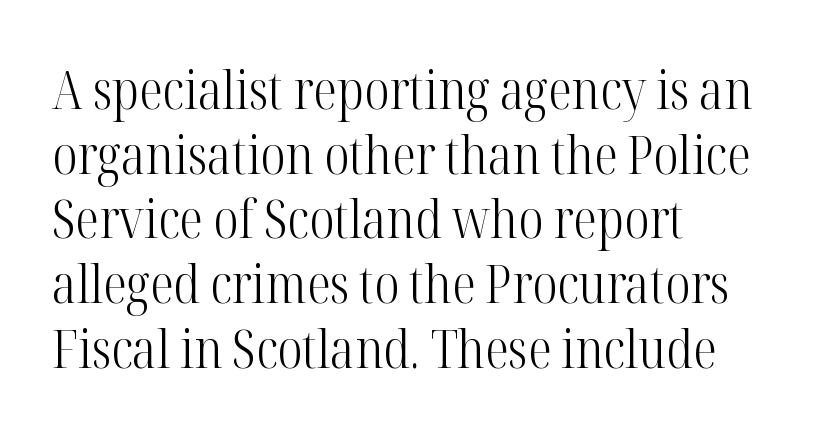
How are the letters spaced? Ordinarily, with no added tracking. Caption: face not bold, strokes unweighted. Leftover space on each line is placed entirely after the last word. Each letter keeps its own natural width here, so spacing adapts to shape.
